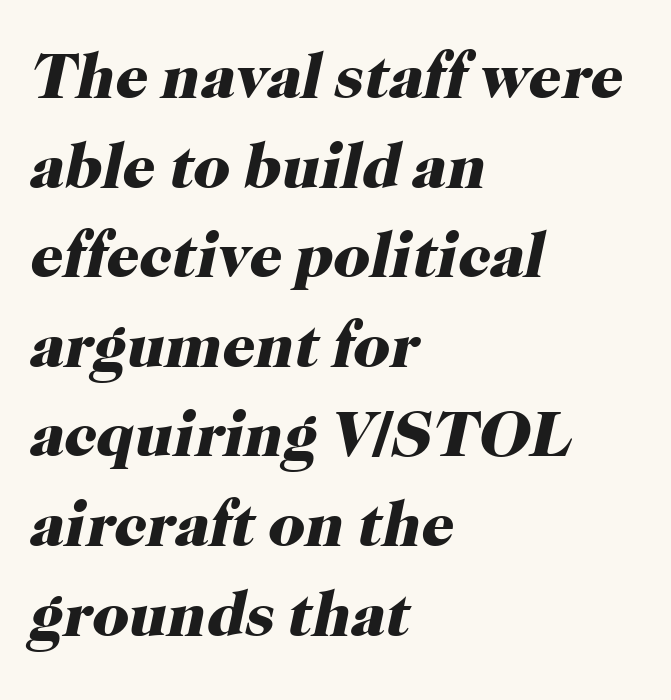
Every row of glyphs begins at an identical x-position on the left. Is this a fixed-width face? No — the glyphs have proportional, varying widths. Look at the stroke-to-counter ratio: heavy, a bold. Descender tails drop into unmarked territory.
